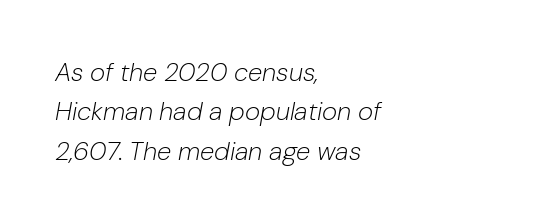
The image shows 26 px text type, italic (leaning right); set left-aligned, normal line spacing (1.51x), normal letter spacing, not underlined.
